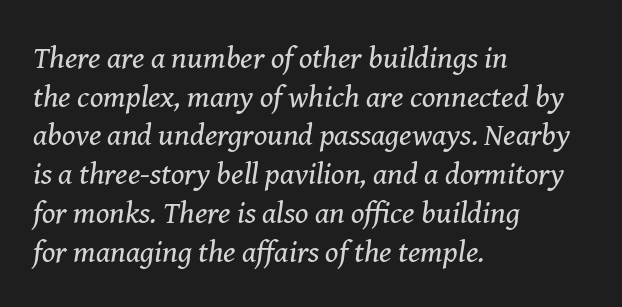
{"serif": "yes", "italic": "yes", "lean": "right", "slant_degrees": 8, "bold": "no", "weight": "regular", "width": "normal", "stroke_contrast": "medium", "x_height": "medium", "monospaced": "no", "underline": "no", "align": "left", "line_spacing": "normal", "line_spacing_ratio": 1.25, "letter_spacing": "normal", "letter_spacing_em": 0.0, "glyph_px": 31}
